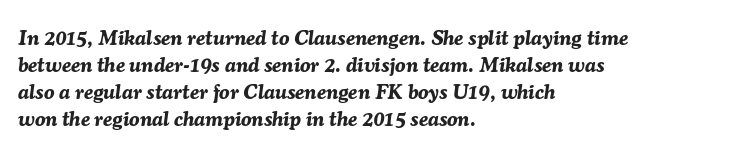
{"italic": "yes", "lean": "right", "slant_degrees": 7, "bold": "yes", "underline": "no", "align": "left", "line_spacing": "normal", "line_spacing_ratio": 1.29, "letter_spacing": "normal", "letter_spacing_em": 0.0, "glyph_px": 21}
